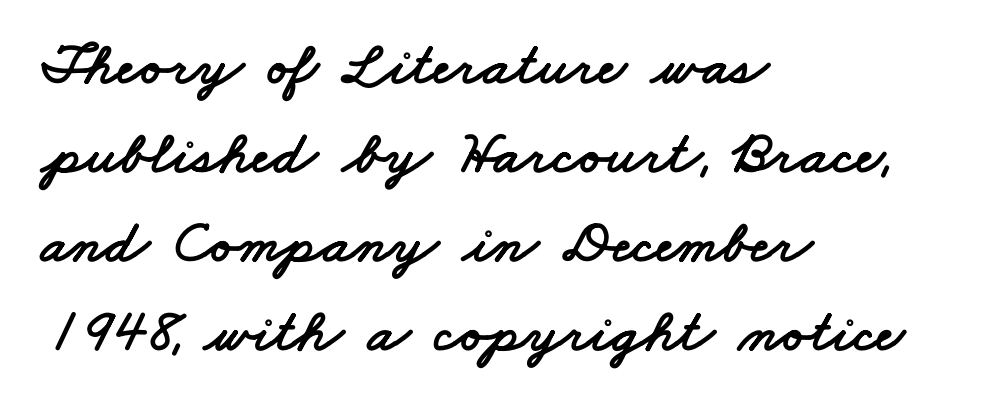
Q: Is the typeface a serif or a sans-serif typeface? A: Sans-serif.
Q: Is the text underlined? A: No.
Q: How is the paragraph aligned? A: Left-aligned.
Q: Is the spacing between letters normal or unusually wide? A: Normal.
Q: Is the spacing between lines tight, normal or loose? A: Normal.
Q: Width (condensed, normal, or wide)? A: Wide.
Q: Stroke contrast? A: Low.
Q: x-height? A: Small.
Q: Monospaced? A: No.
